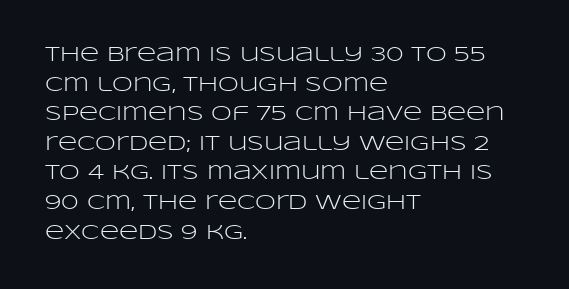
{"italic": "no", "bold": "no", "underline": "no", "align": "left", "line_spacing": "normal", "line_spacing_ratio": 1.41, "letter_spacing": "normal", "letter_spacing_em": 0.0, "glyph_px": 21}
